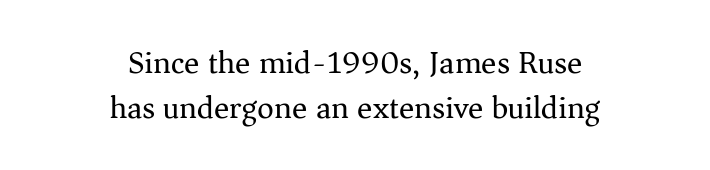
Rendered with straight, roman letterforms. Decoration check: the copy has no underline. The text block is weighted toward neither margin, spreading evenly from the middle. Vertical spacing — default.
